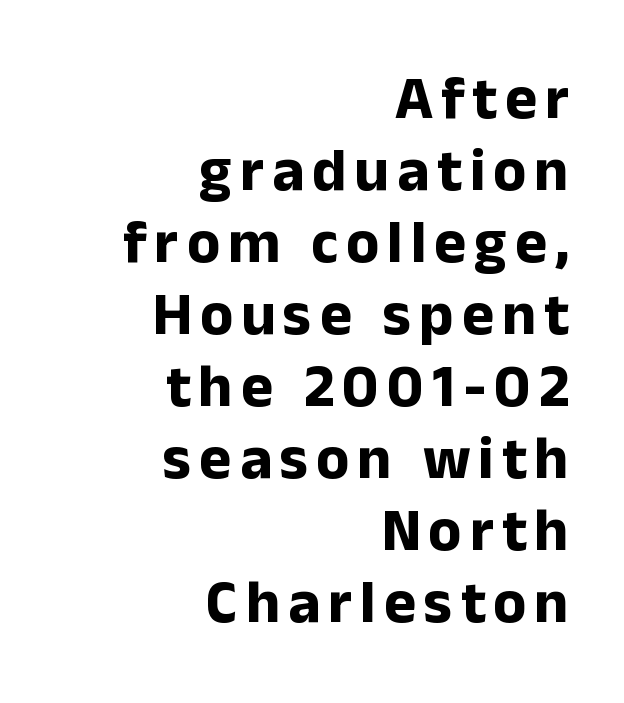
Q: Is the text bold? A: Yes.
Q: Is the text italic (slanted)? A: No, it is upright.
Q: Is the typeface a serif or a sans-serif typeface? A: Sans-serif.
Q: Is the text underlined? A: No.
Q: How is the paragraph aligned? A: Right-aligned.
Q: Width (condensed, normal, or wide)? A: Normal.
Q: Stroke contrast? A: Low.
Q: x-height? A: Medium.
Q: Monospaced? A: No.
